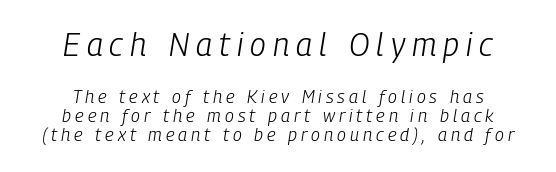
Q: Is the text bold? A: No.
Q: Is the text italic (slanted)? A: Yes, it leans right by about 9 degrees.
Q: Is the text underlined? A: No.
Q: How is the paragraph aligned? A: Centered.
Q: Is the spacing between letters normal or unusually wide? A: Unusually wide.
Q: Is the spacing between lines tight, normal or loose? A: Tight.
Q: Which block of text is set in a larger size, the first (top) or the second (bottom)? A: The first (top) one.
Q: Width (condensed, normal, or wide)? A: Condensed.
Q: Stroke contrast? A: Low.
Q: x-height? A: Medium.
Q: Monospaced? A: No.
